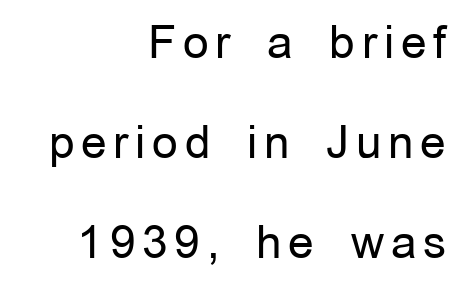
The image shows 45 px regular-weight sans-serif type, upright; set right-aligned, loose line spacing (2.22x), not underlined; low stroke contrast and a medium x-height.
